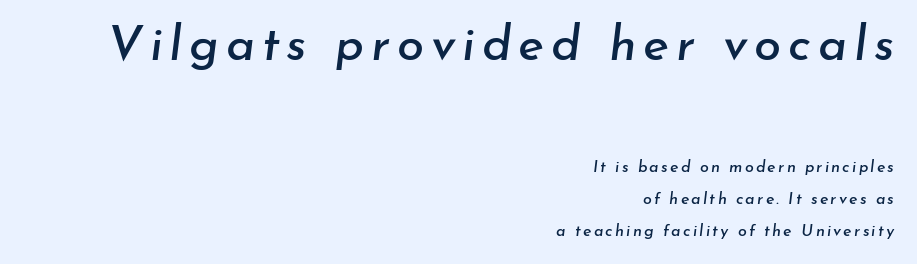
{"italic": "yes", "lean": "right", "slant_degrees": 7, "width": "normal", "stroke_contrast": "low", "x_height": "small", "monospaced": "no", "underline": "no", "align": "right", "line_spacing": "loose", "line_spacing_ratio": 2.0, "larger_block": "first", "size_ratio": 3.06, "glyph_px": 49}
